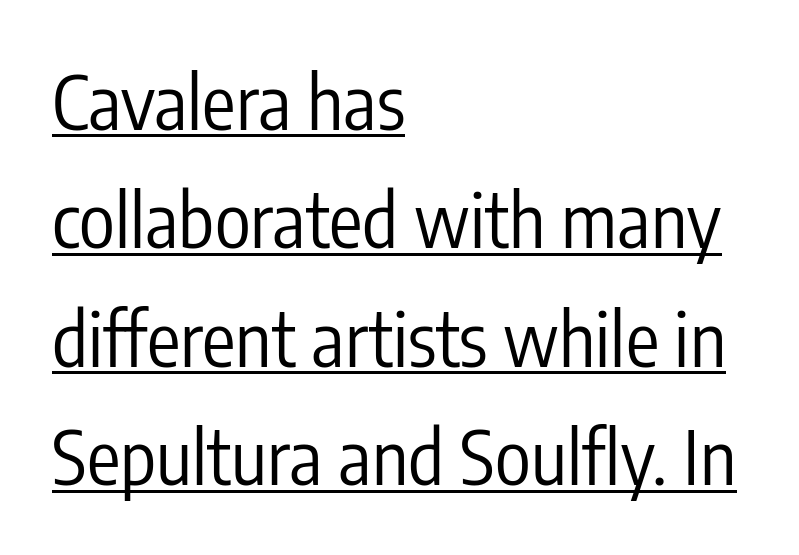
Q: Is the text bold? A: No.
Q: Is the text italic (slanted)? A: No, it is upright.
Q: Is the typeface a serif or a sans-serif typeface? A: Sans-serif.
Q: Is the text underlined? A: Yes.
Q: How is the paragraph aligned? A: Left-aligned.
Q: Is the spacing between letters normal or unusually wide? A: Normal.
Q: Is the spacing between lines tight, normal or loose? A: Normal.
Q: Width (condensed, normal, or wide)? A: Condensed.
Q: Stroke contrast? A: Low.
Q: x-height? A: Medium.
Q: Monospaced? A: No.
